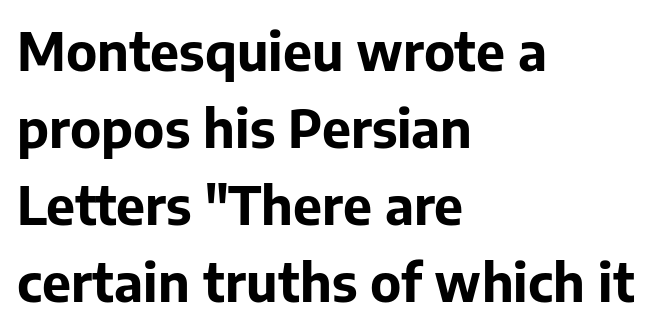
{"serif": "no", "italic": "no", "bold": "yes", "weight": "bold", "width": "normal", "stroke_contrast": "low", "x_height": "medium", "monospaced": "no", "underline": "no", "align": "left", "line_spacing": "normal", "line_spacing_ratio": 1.48, "letter_spacing": "normal", "letter_spacing_em": 0.0, "glyph_px": 52}
